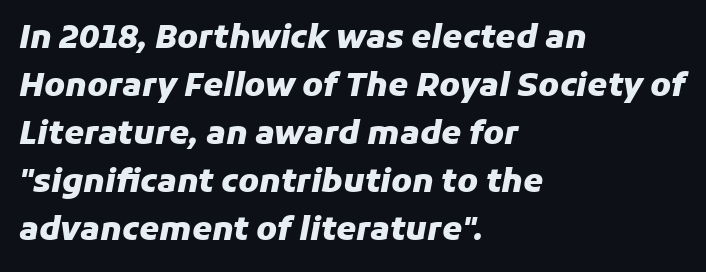
Every character sits at an angle, as italics do. Honestly, the row spacing looks completely unremarkable. Notice how thick the strokes are: this is what a full bold looks like. The foot of each line stays bare and open. Short and long lines alike share a common starting point at left.
